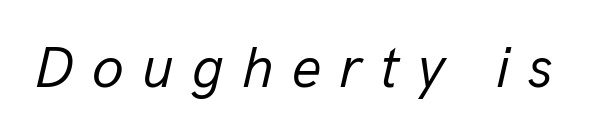
Q: Is the text bold? A: No.
Q: Is the text italic (slanted)? A: Yes, it leans right by about 13 degrees.
Q: Is the text underlined? A: No.
Q: Is the spacing between letters normal or unusually wide? A: Unusually wide.
Q: Width (condensed, normal, or wide)? A: Normal.
Q: Stroke contrast? A: Low.
Q: x-height? A: Medium.
Q: Monospaced? A: No.
